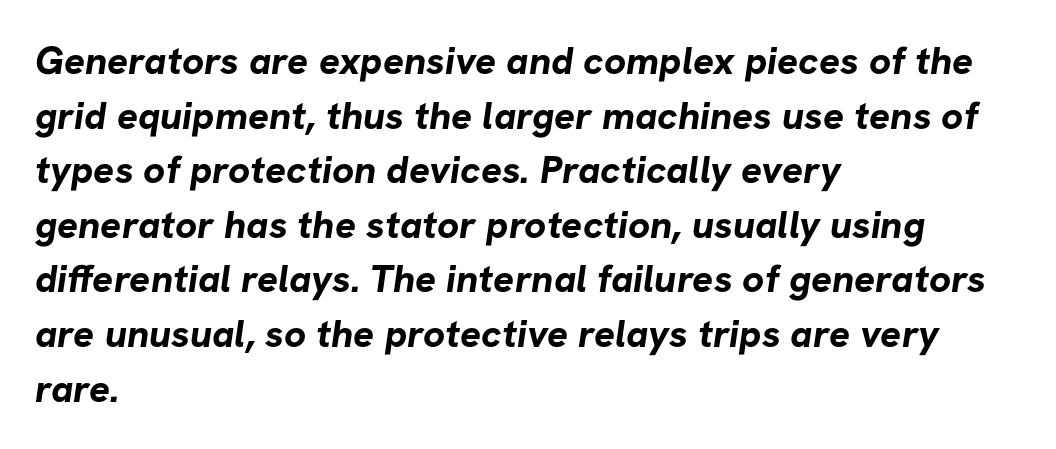
Spacing verdict: proportional, widths tailored to each character. Stroke thickness is high; the sample reads as a true bold. This rendering features lettering with no underline. Summary of vertical rhythm: regular, with standard interline spacing. Is this a sans? Yes — the strokes have no serifs. In terms of letterspacing, this is plain default setting.
